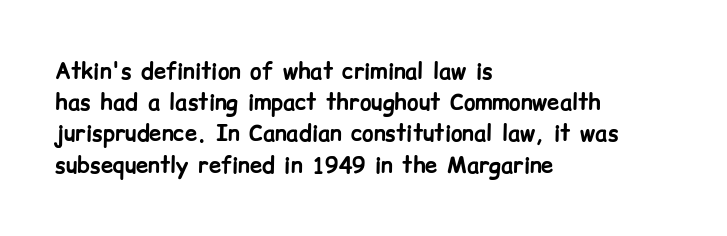
{"italic": "no", "bold": "yes", "underline": "no", "align": "left", "line_spacing": "normal", "line_spacing_ratio": 1.42, "letter_spacing": "normal", "letter_spacing_em": 0.0, "glyph_px": 22}
